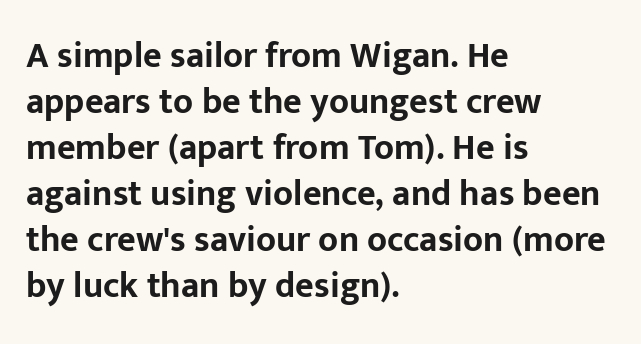
Observe the absence of serifs on each vertical stroke in this sample. Is this a fixed-width face? No — the glyphs have proportional, varying widths. The space beneath each line is pristine and unruled. Nope, not italic — everything's standing straight. Honestly, the row spacing looks completely unremarkable.
